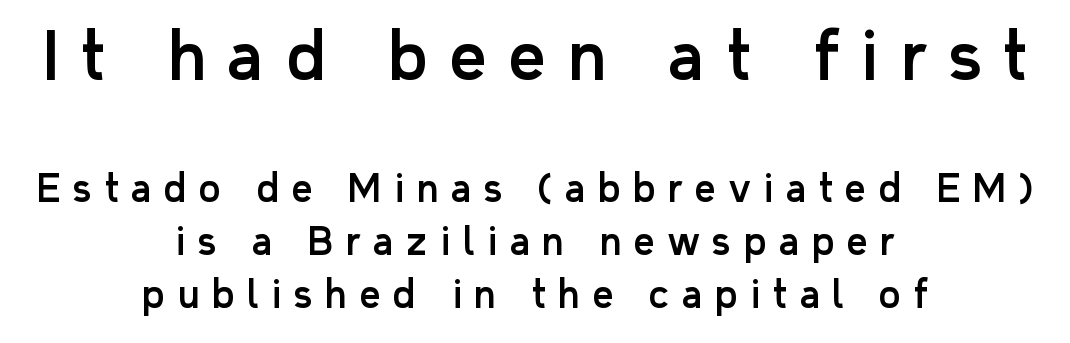
{"serif": "no", "italic": "no", "width": "normal", "stroke_contrast": "low", "x_height": "medium", "monospaced": "no", "underline": "no", "align": "center", "line_spacing": "normal", "line_spacing_ratio": 1.43, "letter_spacing": "wide", "letter_spacing_em": 0.34, "larger_block": "first", "size_ratio": 1.76, "glyph_px": 65}
